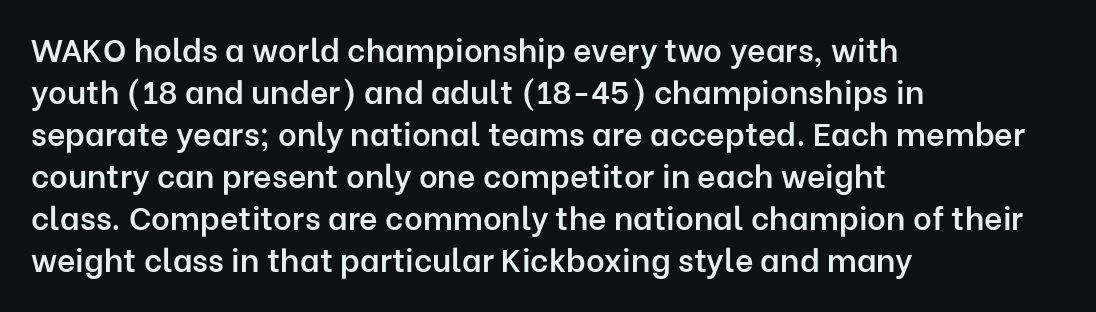
{"serif": "no", "italic": "no", "bold": "semi", "weight": "semibold", "width": "normal", "stroke_contrast": "low", "x_height": "medium", "monospaced": "no", "underline": "no", "align": "left", "line_spacing": "normal", "line_spacing_ratio": 1.31, "letter_spacing": "normal", "letter_spacing_em": 0.0, "glyph_px": 32}
